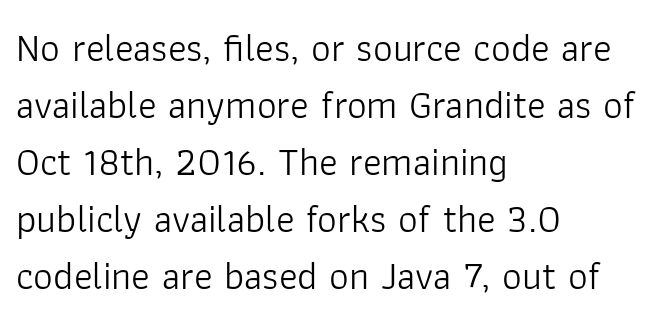
{"serif": "no", "italic": "no", "bold": "no", "weight": "light", "width": "normal", "stroke_contrast": "low", "x_height": "medium", "monospaced": "no", "underline": "no", "align": "left", "line_spacing": "normal", "line_spacing_ratio": 1.46, "letter_spacing": "normal", "letter_spacing_em": 0.0, "glyph_px": 39}
